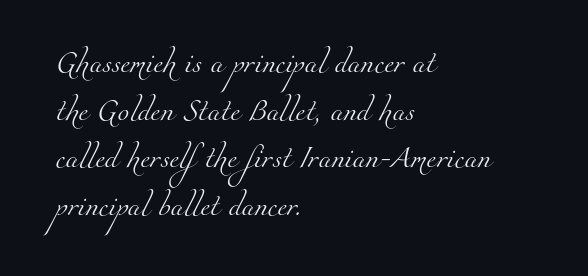
The image shows 21 px text type; set left-aligned, loose line spacing (2.27x), normal letter spacing, not underlined.
